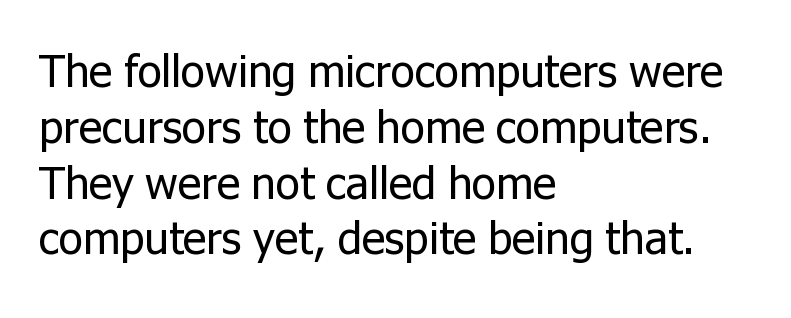
{"serif": "no", "italic": "no", "bold": "no", "weight": "regular", "width": "normal", "stroke_contrast": "low", "x_height": "medium", "monospaced": "no", "underline": "no", "align": "left", "line_spacing_ratio": 1.24, "letter_spacing": "normal", "letter_spacing_em": 0.0, "glyph_px": 45}
